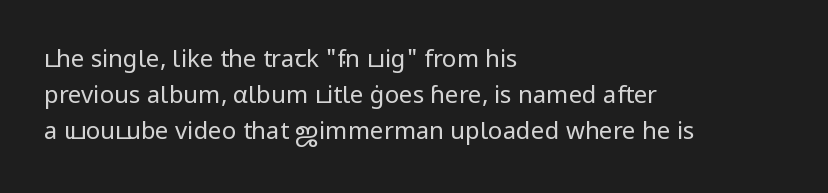
{"italic": "no", "bold": "no", "underline": "no", "align": "left", "line_spacing": "normal", "line_spacing_ratio": 1.5, "letter_spacing": "normal", "letter_spacing_em": 0.0, "glyph_px": 24}
